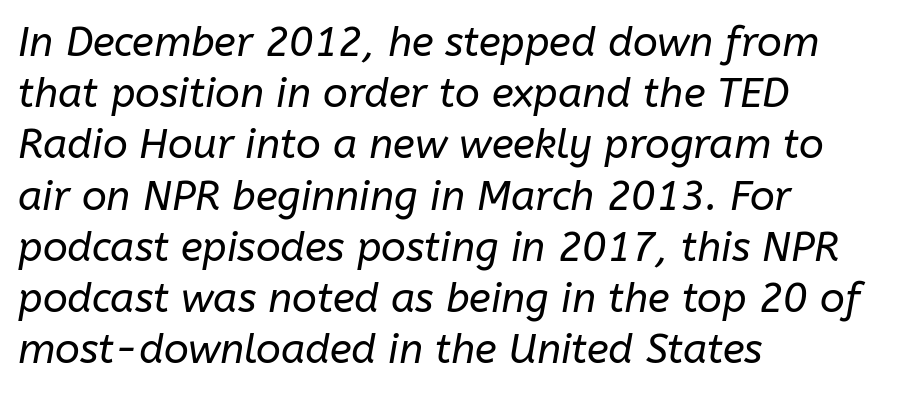
Q: Is the text bold? A: No.
Q: Is the text italic (slanted)? A: Yes, it leans right by about 10 degrees.
Q: Is the text underlined? A: No.
Q: How is the paragraph aligned? A: Left-aligned.
Q: Is the spacing between letters normal or unusually wide? A: Normal.
Q: Is the spacing between lines tight, normal or loose? A: Normal.
Q: Width (condensed, normal, or wide)? A: Normal.
Q: Stroke contrast? A: Low.
Q: x-height? A: Medium.
Q: Monospaced? A: No.
